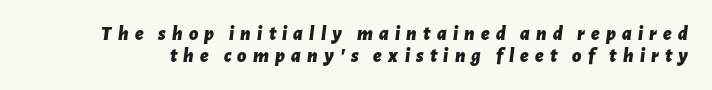
The face used here is rendered with a markedly widened letterfit. The lines are packed closely together with very little leading. The face used here has the dense, thick strokes of a bold. The specimen omits any rule beneath the text block's lines. The text carries the slant typical of an italic or oblique font.
